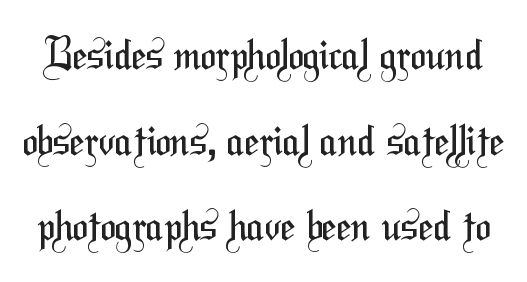
The image shows 42 px regular-weight, condensed sans-serif type; set loose line spacing (2.04x), normal letter spacing, not underlined; medium stroke contrast and a medium x-height.
